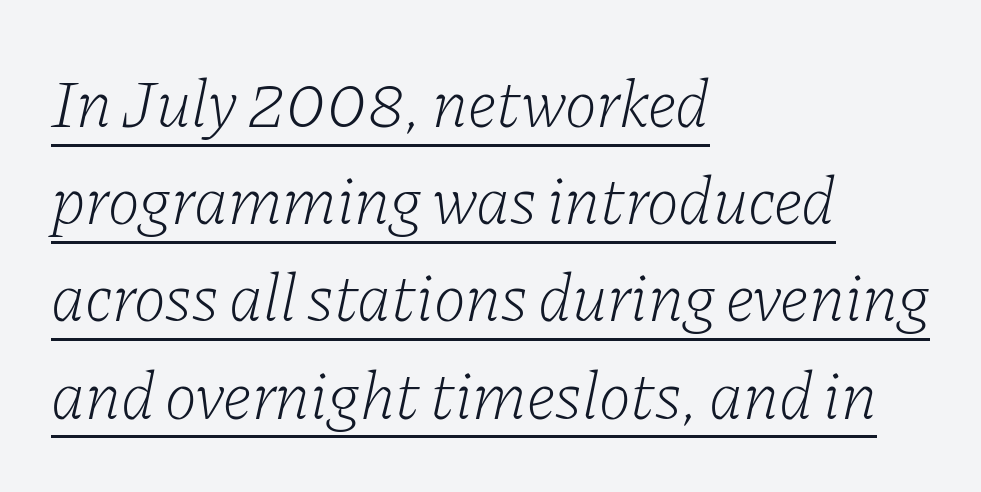
A continuous stroke trails under the words, as in a hyperlink. Horizontally, the lines are justified to the leading edge only. These lines sit exactly where default settings would place them. The face used here is proportionally spaced, like ordinary book or web type. The characters are drawn with everyday or finer stroke widths. Is the type slanted? Yes — the strokes lean at a clear angle.
